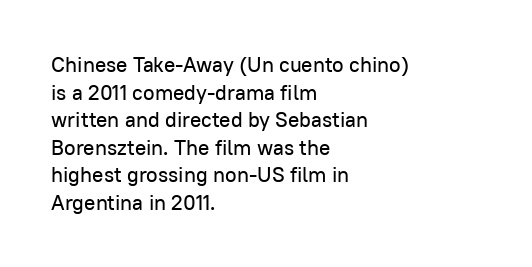
The image shows 21 px text type, upright; set left-aligned, normal line spacing (1.31x), normal letter spacing, not underlined.
